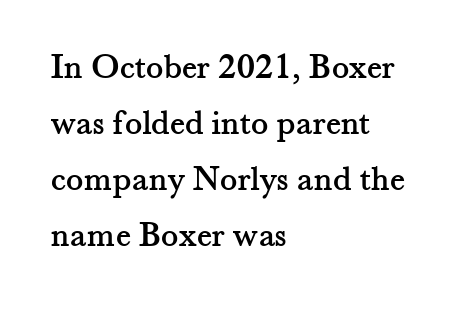
This rendering employs a face with finishing strokes, i.e., a serif. Quick note: underline off. The type sits square on the baseline with zero lean. All the whitespace from short lines collects on the right. These lines are rendered in a variable-pitch font. Honestly, the row spacing looks completely unremarkable.
